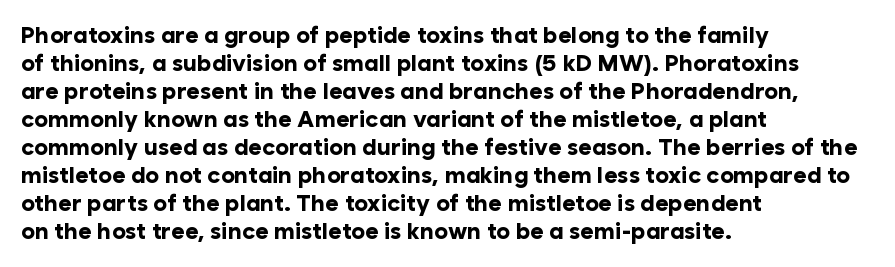
Q: Is the text bold? A: Yes.
Q: Is the text italic (slanted)? A: No, it is upright.
Q: Is the text underlined? A: No.
Q: How is the paragraph aligned? A: Left-aligned.
Q: Is the spacing between letters normal or unusually wide? A: Normal.
